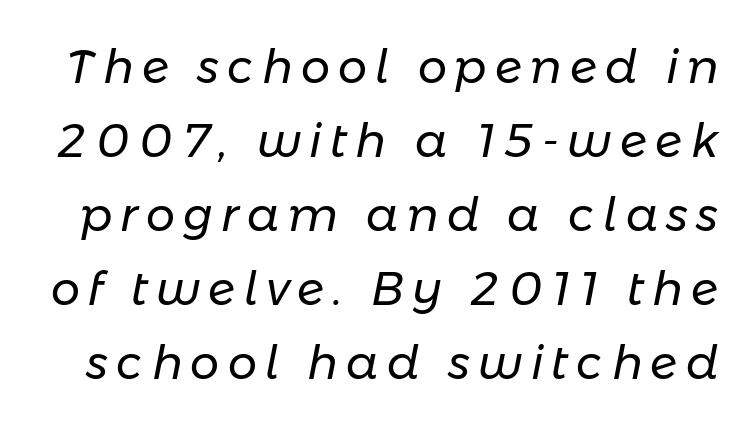
Q: Is the text bold? A: No.
Q: Is the text italic (slanted)? A: Yes, it leans right by about 11 degrees.
Q: Is the text underlined? A: No.
Q: Is the spacing between lines tight, normal or loose? A: Normal.
Q: Width (condensed, normal, or wide)? A: Normal.
Q: Stroke contrast? A: Low.
Q: x-height? A: Medium.
Q: Monospaced? A: No.
